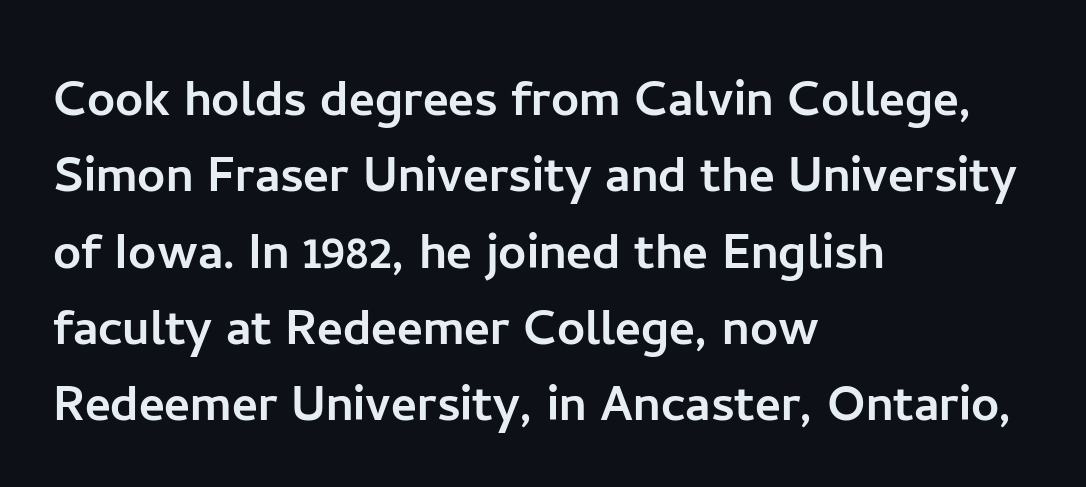
These lines stack with their left ends in a neat column. These lines are composed in type without serifs. A typesetter would call this zero additional tracking. You could not count columns in this text — the font is proportionally spaced. Unmarked baselines from the first word to the last.
